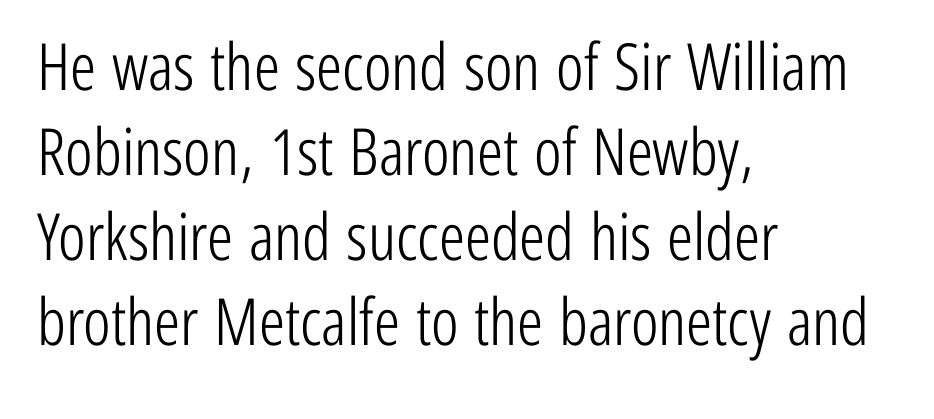
The image shows 65 px light, condensed sans-serif type, upright; set left-aligned, normal line spacing (1.31x), normal letter spacing, not underlined; low stroke contrast and a medium x-height.
